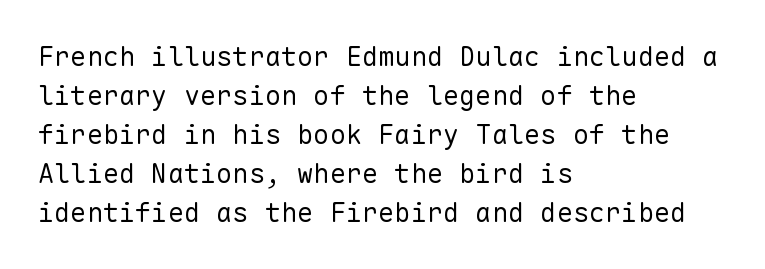
The image shows 27 px text type, upright; set left-aligned, normal line spacing (1.44x), normal letter spacing, not underlined.
